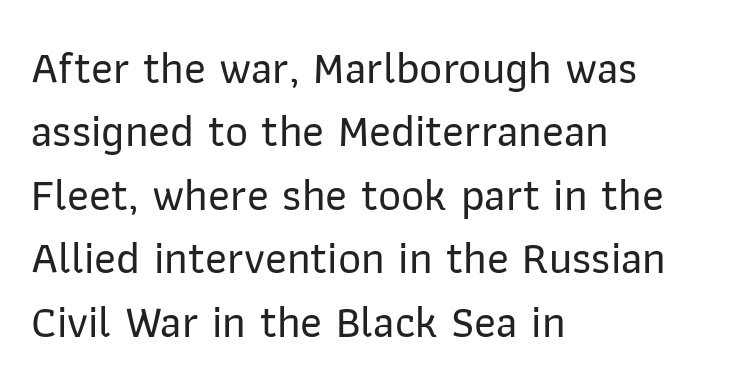
The image shows 45 px sans-serif type, upright; set left-aligned, normal line spacing (1.41x), normal letter spacing, not underlined; low stroke contrast and a medium x-height.
